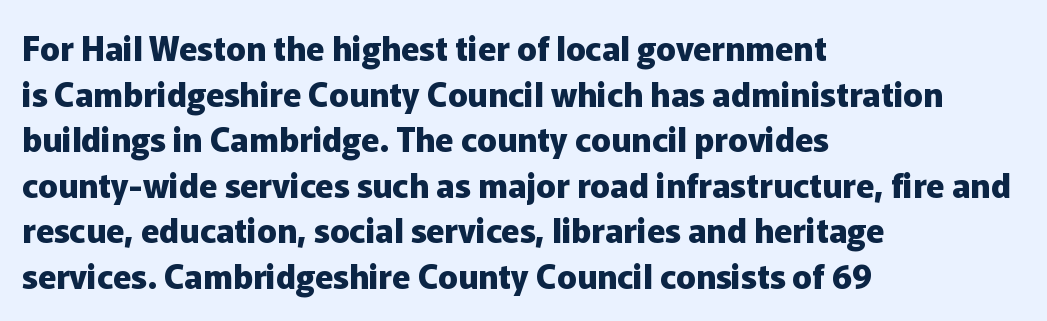
{"serif": "no", "italic": "no", "bold": "yes", "weight": "heavy", "width": "normal", "stroke_contrast": "low", "x_height": "medium", "monospaced": "no", "underline": "no", "align": "left", "line_spacing": "normal", "line_spacing_ratio": 1.38, "letter_spacing": "normal", "letter_spacing_em": 0.0, "glyph_px": 33}
